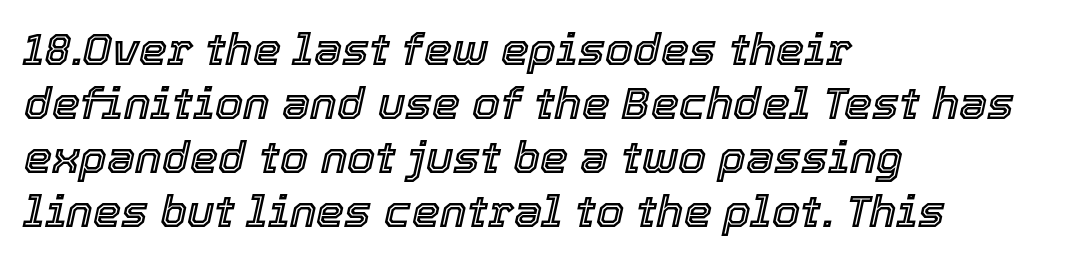
{"italic": "yes", "lean": "right", "slant_degrees": 12, "width": "normal", "x_height": "medium", "monospaced": "no", "underline": "no", "align": "left", "line_spacing_ratio": 1.2, "letter_spacing": "normal", "letter_spacing_em": 0.0, "glyph_px": 45}
